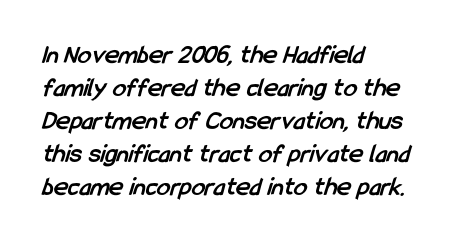
The image shows 27 px bold type; set left-aligned, line spacing 1.22x, normal letter spacing, not underlined.
